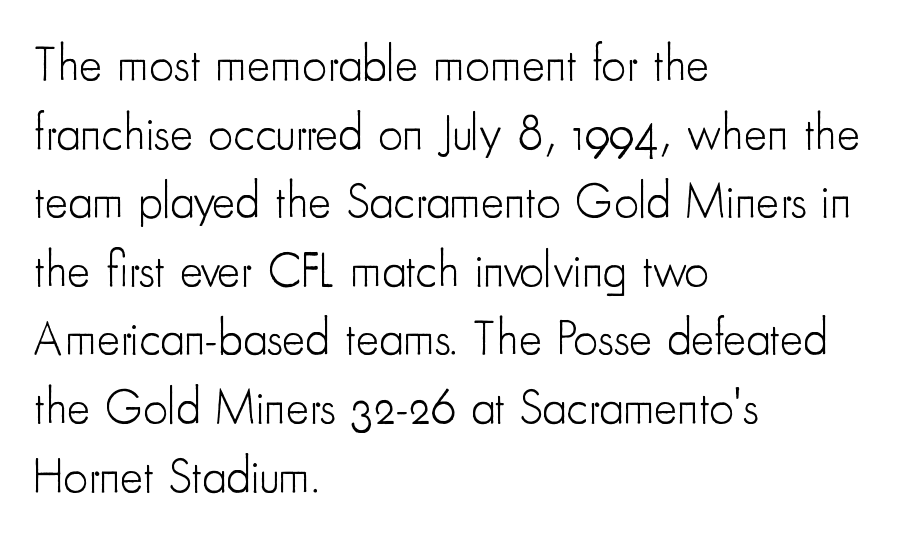
{"serif": "no", "italic": "no", "bold": "no", "weight": "light", "width": "condensed", "stroke_contrast": "low", "x_height": "small", "monospaced": "no", "underline": "no", "align": "left", "line_spacing": "normal", "line_spacing_ratio": 1.4, "letter_spacing": "normal", "letter_spacing_em": 0.0, "glyph_px": 49}
